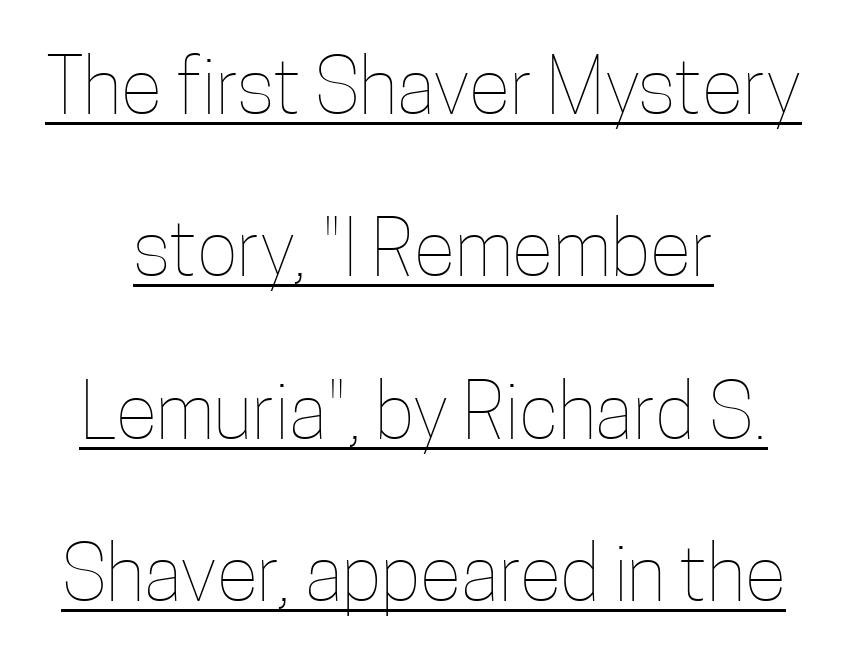
The image shows 77 px thin, condensed type, upright; set centered, loose line spacing (2.11x), normal letter spacing, underlined; low stroke contrast and a medium x-height.
